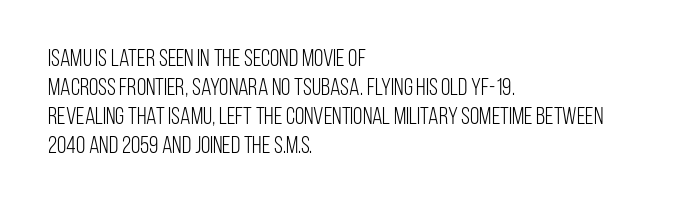
The image shows 24 px text type, upright; set left-aligned, line spacing 1.21x, normal letter spacing, not underlined.
